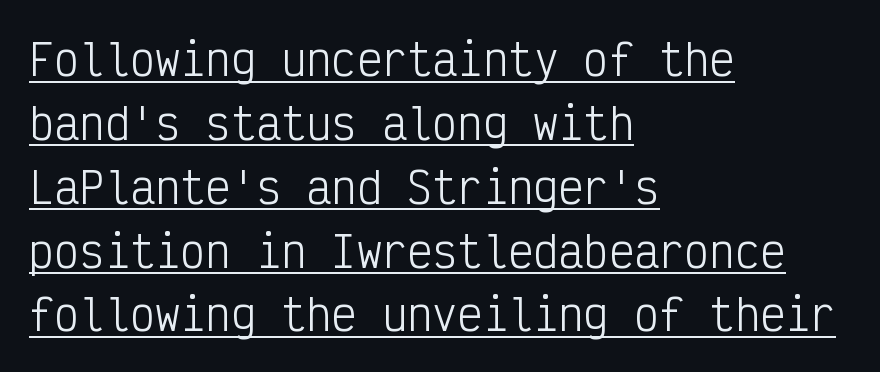
Q: Is the text bold? A: No.
Q: Is the text italic (slanted)? A: No, it is upright.
Q: Is the typeface a serif or a sans-serif typeface? A: Sans-serif.
Q: Is the text underlined? A: Yes.
Q: How is the paragraph aligned? A: Left-aligned.
Q: Is the spacing between letters normal or unusually wide? A: Normal.
Q: Is the spacing between lines tight, normal or loose? A: Normal.
Q: Width (condensed, normal, or wide)? A: Condensed.
Q: Stroke contrast? A: Low.
Q: x-height? A: Medium.
Q: Monospaced? A: Yes.
